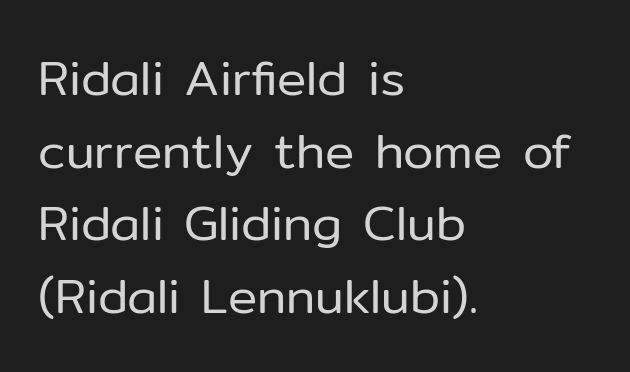
The image shows 49 px regular-weight sans-serif type, upright; set left-aligned, normal line spacing (1.48x), normal letter spacing, not underlined; low stroke contrast and a medium x-height.
